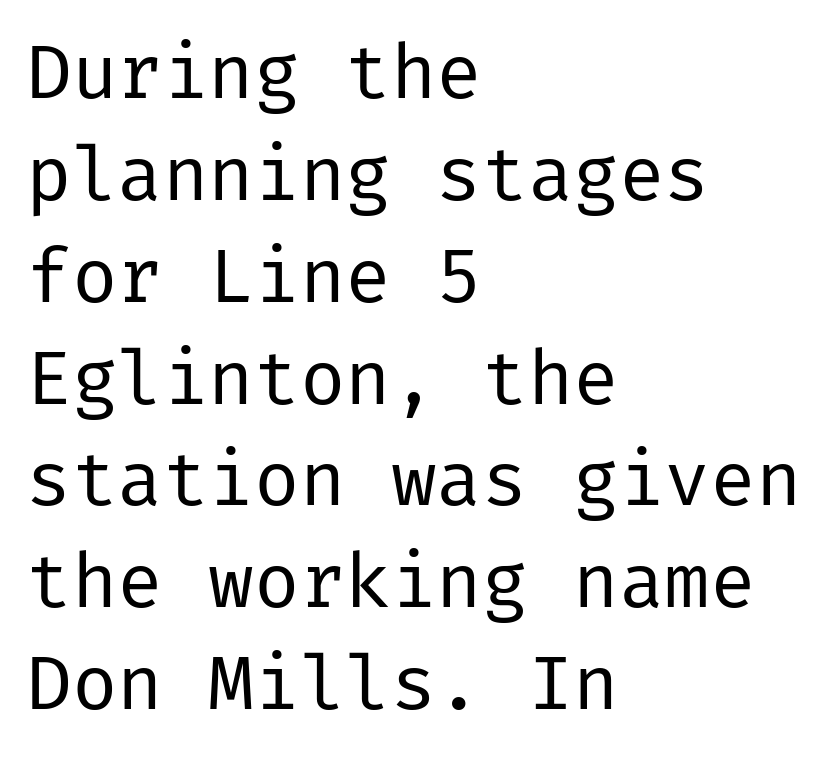
{"serif": "no", "italic": "no", "bold": "no", "weight": "regular", "width": "normal", "stroke_contrast": "low", "x_height": "medium", "underline": "no", "align": "left", "line_spacing": "normal", "line_spacing_ratio": 1.34, "letter_spacing": "normal", "letter_spacing_em": 0.0, "glyph_px": 76}
